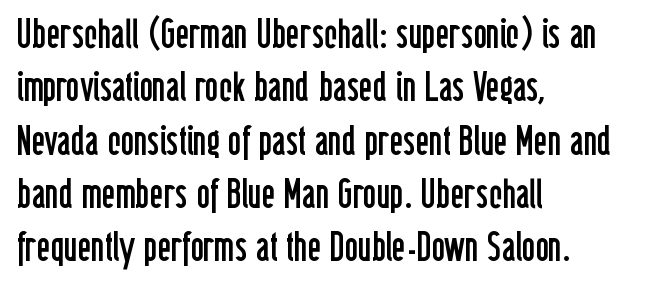
The letterforms sit at book weight or below. This sample uses a sans-serif face. All the whitespace from short lines collects on the right. Each new line begins a customary step beneath the previous one. Glyph-to-glyph distance matches everyday printed text.
